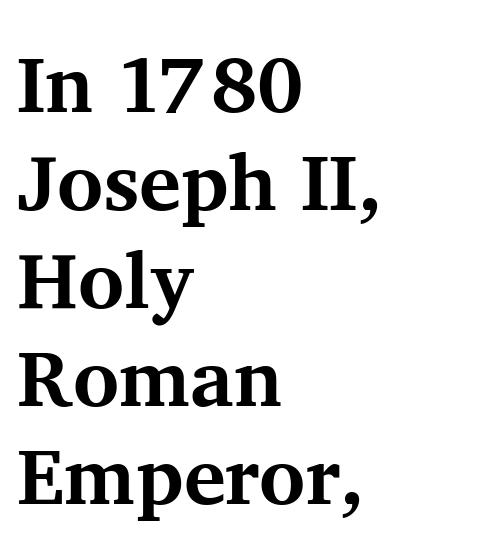
Q: Is the text bold? A: Yes.
Q: Is the text italic (slanted)? A: No, it is upright.
Q: Is the typeface a serif or a sans-serif typeface? A: Serif.
Q: Is the text underlined? A: No.
Q: How is the paragraph aligned? A: Left-aligned.
Q: Is the spacing between letters normal or unusually wide? A: Normal.
Q: Width (condensed, normal, or wide)? A: Normal.
Q: Stroke contrast? A: Medium.
Q: x-height? A: Medium.
Q: Monospaced? A: No.
